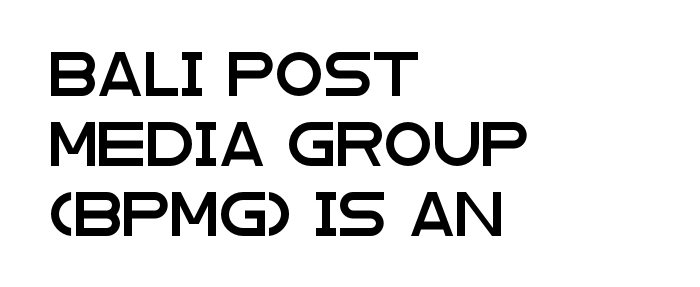
The compositor pushed each line to the left boundary. These lines were composed using upright roman letters. A sans-serif font was chosen for this passage. The gap between lines stays unmarked. There is no visible air inserted between adjacent glyphs. This sample has the flowing, uneven cadence of proportional lettering.
